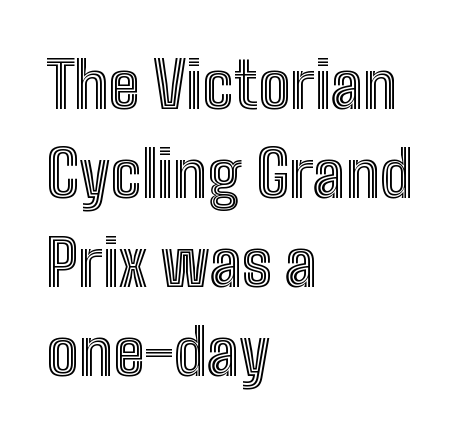
Q: Is the text italic (slanted)? A: No, it is upright.
Q: Is the text underlined? A: No.
Q: How is the paragraph aligned? A: Left-aligned.
Q: Is the spacing between letters normal or unusually wide? A: Normal.
Q: Is the spacing between lines tight, normal or loose? A: Normal.
Q: Width (condensed, normal, or wide)? A: Condensed.
Q: x-height? A: Medium.
Q: Monospaced? A: No.
